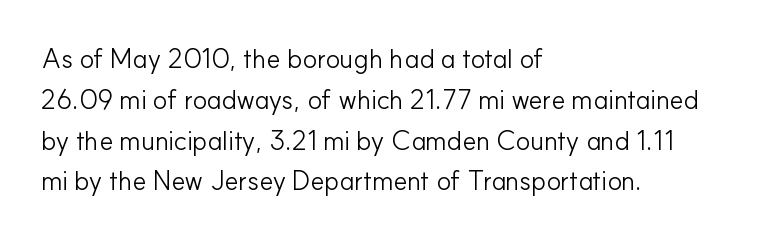
The image shows 27 px text type, upright; set left-aligned, normal line spacing (1.51x), normal letter spacing, not underlined.
